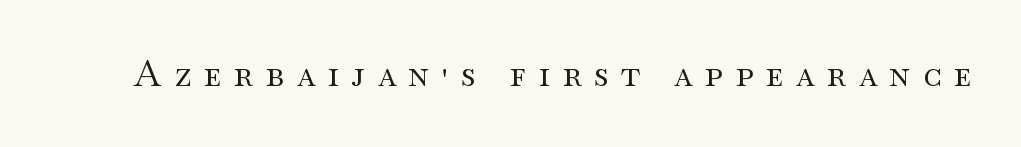
{"serif": "yes", "italic": "no", "bold": "no", "weight": "regular", "width": "wide", "stroke_contrast": "medium", "x_height": "small", "monospaced": "no", "underline": "no", "letter_spacing": "wide", "letter_spacing_em": 0.35, "glyph_px": 36}
